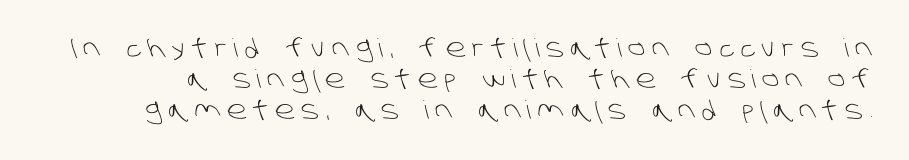
Regular leading. The letters look calm and open, with moderate or lighter stems. Plain, unruled lines of type. Letter spacing: wide.
